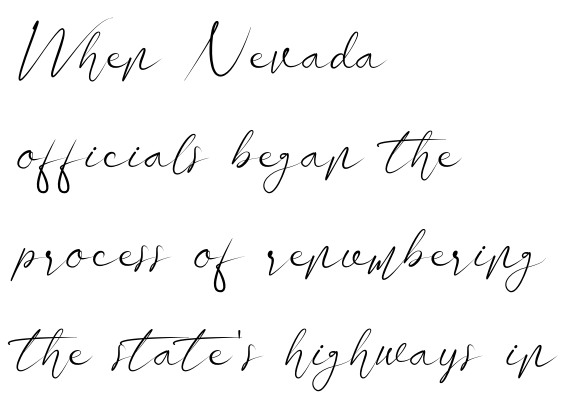
The image shows 63 px light, wide sans-serif type; set left-aligned, normal line spacing (1.57x), normal letter spacing, not underlined; low stroke contrast and a small x-height.
